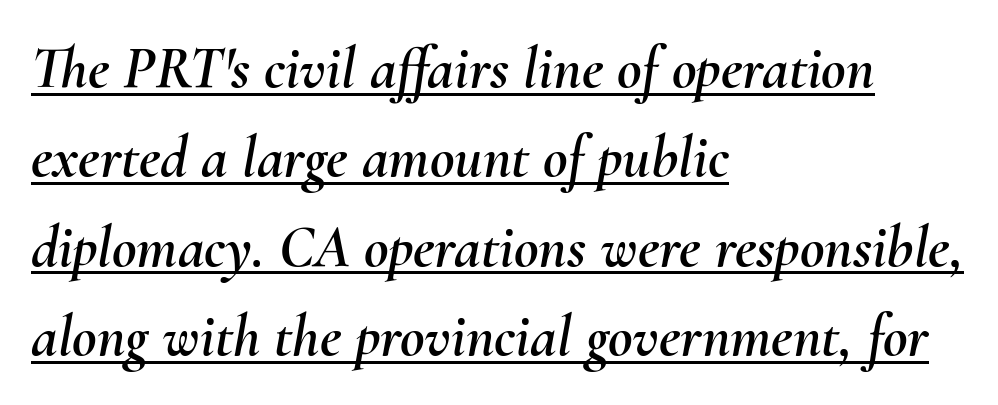
{"italic": "yes", "lean": "right", "slant_degrees": 10, "width": "normal", "stroke_contrast": "medium", "x_height": "small", "monospaced": "no", "underline": "yes", "align": "left", "line_spacing": "normal", "line_spacing_ratio": 1.49, "letter_spacing": "normal", "letter_spacing_em": 0.0, "glyph_px": 60}
